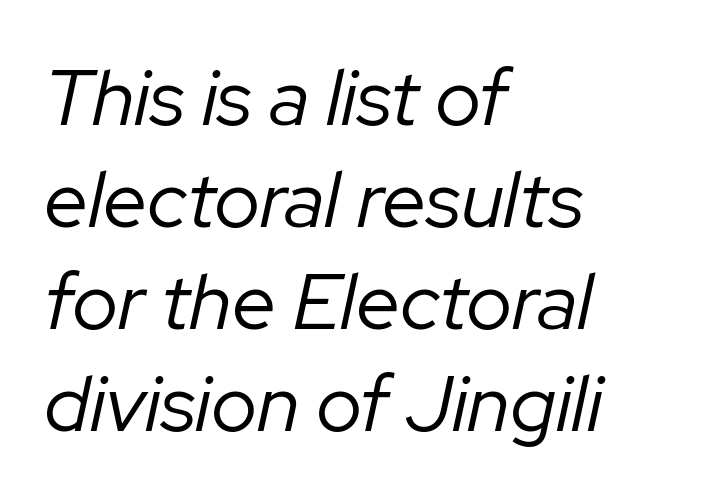
The image shows 79 px regular-weight type, italic (leaning right); set left-aligned, normal line spacing (1.29x), normal letter spacing, not underlined; low stroke contrast and a medium x-height.
